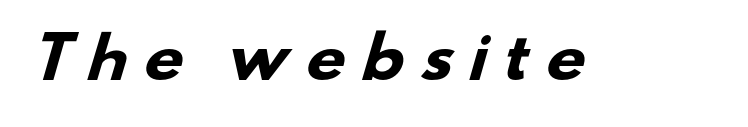
This rendering features lettering with no underline. Character widths vary here, with narrow letters taking less room than wide ones. The type family on display is of the sans-serif kind. Observe the wide spacing: letters keep a clear distance from each other.
